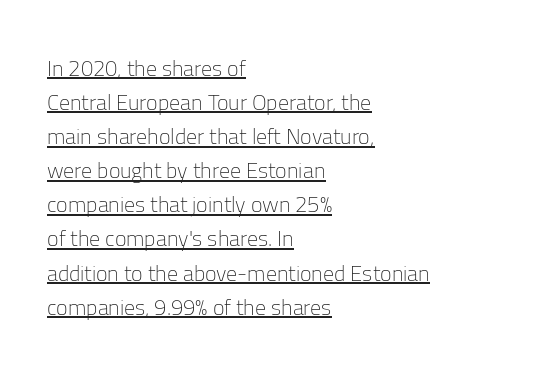
Regarding leading, the lines here are spaced in the standard way. Compared with typical body copy, the letter spacing here is the same. The passage shown is not bold in any degree. Underlining? Definitely there.
